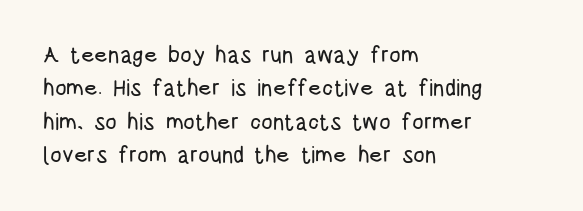
The image shows 23 px text type, upright; set left-aligned, normal line spacing (1.45x), normal letter spacing, not underlined.
